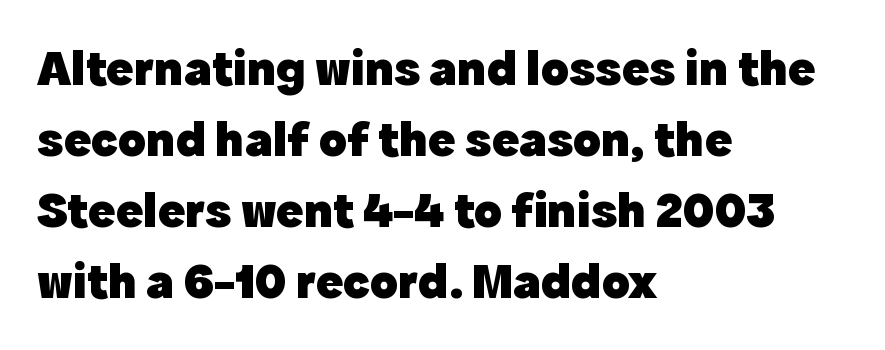
{"serif": "no", "italic": "no", "bold": "yes", "weight": "heavy", "width": "normal", "x_height": "medium", "monospaced": "no", "underline": "no", "align": "left", "line_spacing": "normal", "line_spacing_ratio": 1.39, "letter_spacing": "normal", "letter_spacing_em": 0.0, "glyph_px": 51}
